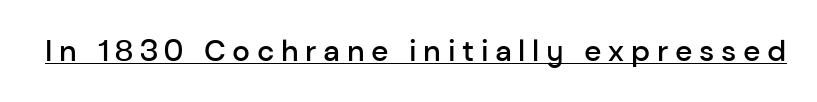
This sample uses a sans-serif face. Slightly chunky letters — semibold, I'd say, not full bold. Spacing verdict: proportional, widths tailored to each character. Look at the tracking — it's clearly loosened, letters drifting apart. Decoration check: the copy is underlined.
